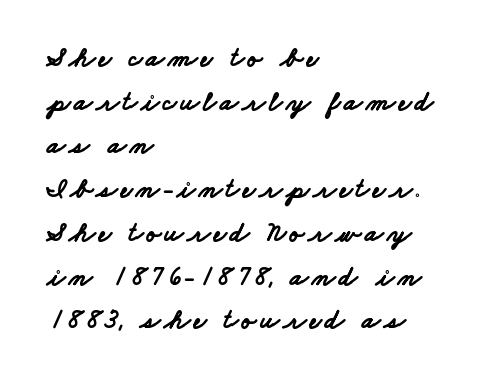
The image shows 27 px bold type; set left-aligned, normal line spacing (1.62x), not underlined.
